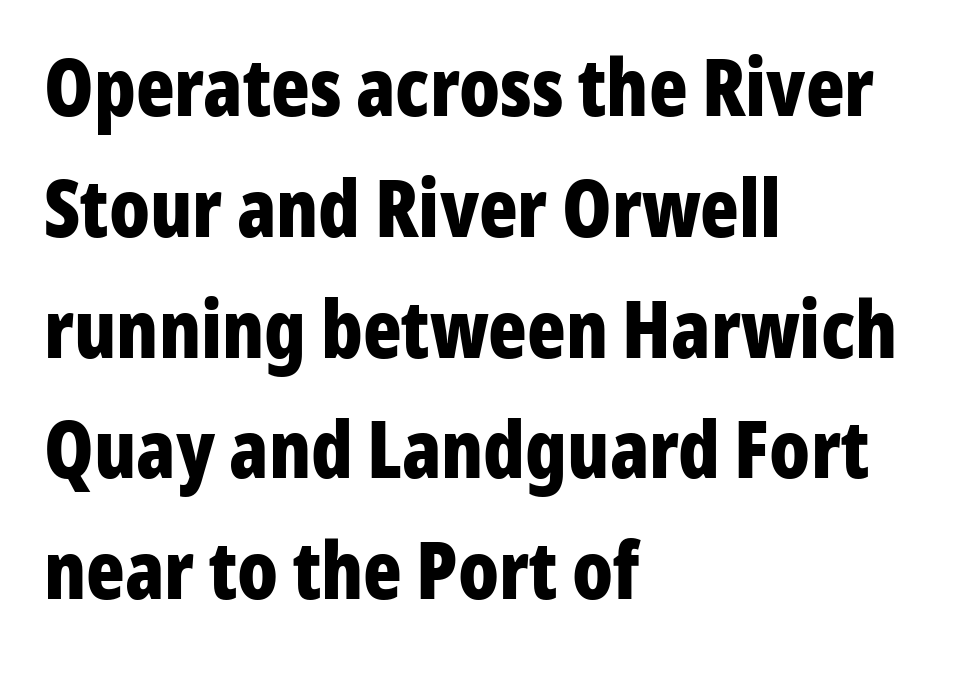
Rule under the text: the space is simply empty. Look at the tracking — it's just the regular setting, nothing added. Observe the absence of serifs on each vertical stroke in this sample. Spacing verdict: proportional, widths tailored to each character. Baseline-to-baseline distance is the conventional proportion of letter height.
